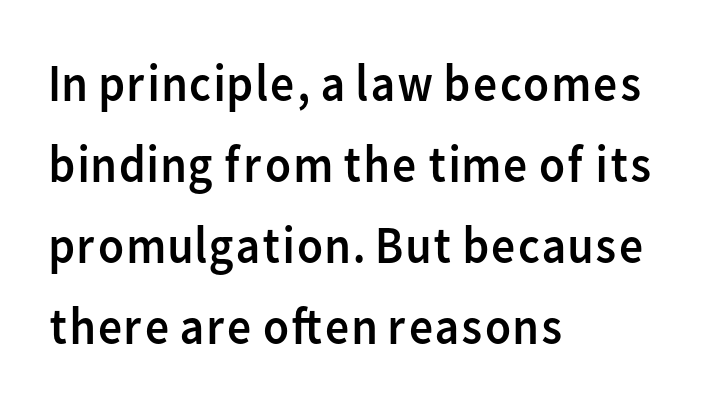
Q: Is the text bold? A: No.
Q: Is the text italic (slanted)? A: No, it is upright.
Q: Is the typeface a serif or a sans-serif typeface? A: Sans-serif.
Q: Is the text underlined? A: No.
Q: How is the paragraph aligned? A: Left-aligned.
Q: Is the spacing between letters normal or unusually wide? A: Normal.
Q: Is the spacing between lines tight, normal or loose? A: Normal.
Q: Width (condensed, normal, or wide)? A: Normal.
Q: Stroke contrast? A: Low.
Q: x-height? A: Medium.
Q: Monospaced? A: No.
